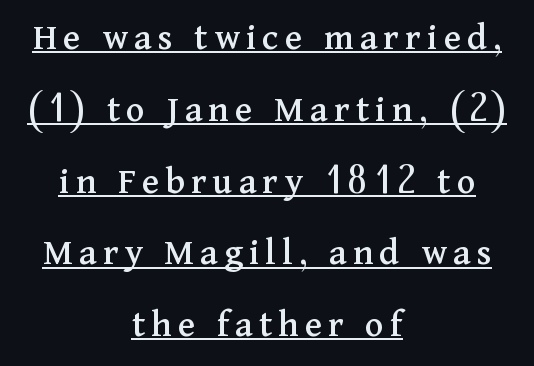
Varying glyph widths throughout — classic text-font behaviour. The rag falls on both sides of this text block equally. It's the straight-up-and-down kind of type. Compared with undecorated copy, this sample adds a rule below the words. Stroke terminals: seriffed.
